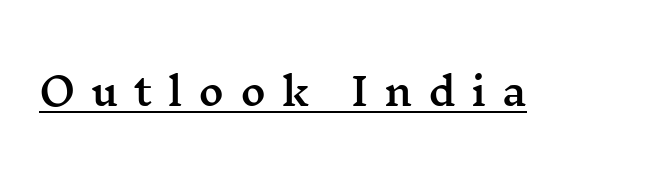
{"serif": "yes", "italic": "no", "width": "wide", "stroke_contrast": "medium", "x_height": "medium", "monospaced": "no", "underline": "yes", "letter_spacing": "wide", "letter_spacing_em": 0.4, "glyph_px": 39}
